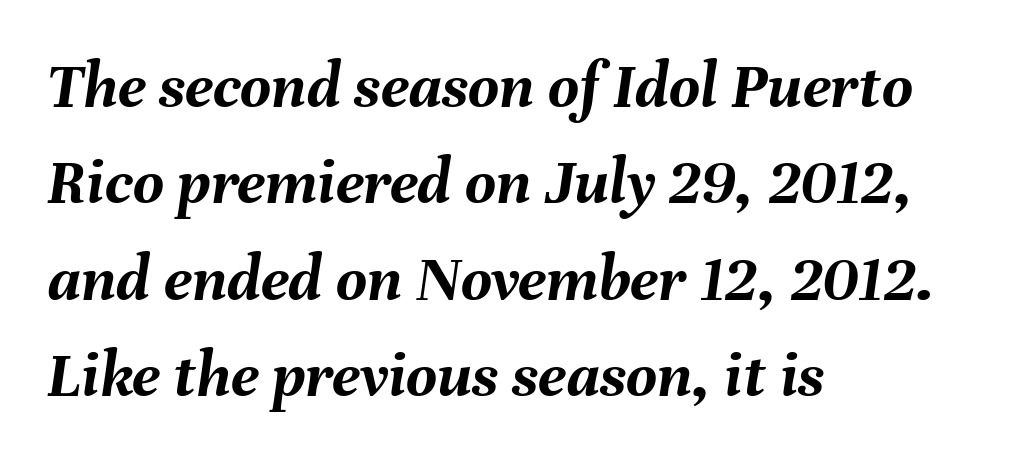
{"italic": "yes", "lean": "right", "slant_degrees": 8, "bold": "yes", "weight": "semibold", "width": "normal", "stroke_contrast": "medium", "x_height": "medium", "monospaced": "no", "underline": "no", "align": "left", "line_spacing": "normal", "line_spacing_ratio": 1.44, "letter_spacing": "normal", "letter_spacing_em": 0.0, "glyph_px": 67}
